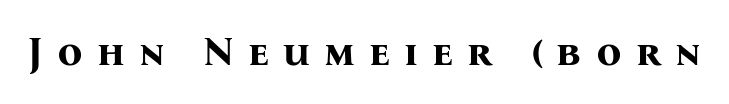
The image shows 39 px bold serif type, upright; set unusually wide letter spacing (+0.36 em), not underlined; medium stroke contrast and a medium x-height.
